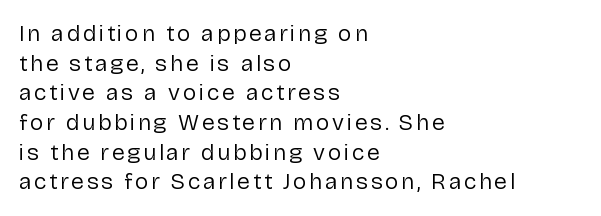
The image shows 23 px text type, upright; set left-aligned, normal line spacing (1.29x), not underlined.
